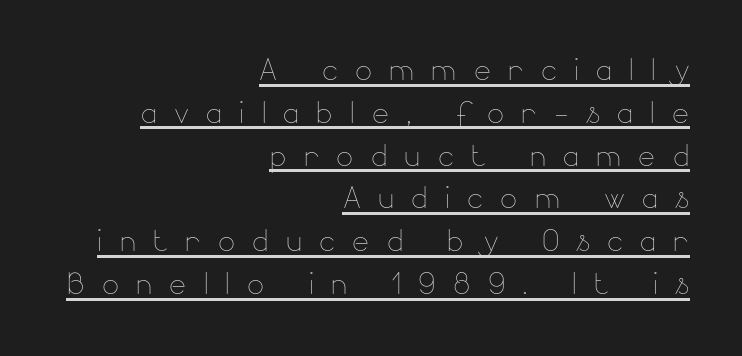
{"italic": "no", "bold": "no", "weight": "thin", "width": "normal", "stroke_contrast": "low", "x_height": "small", "monospaced": "no", "underline": "yes", "align": "right", "line_spacing": "tight", "line_spacing_ratio": 1.07, "letter_spacing": "wide", "letter_spacing_em": 0.43, "glyph_px": 40}
